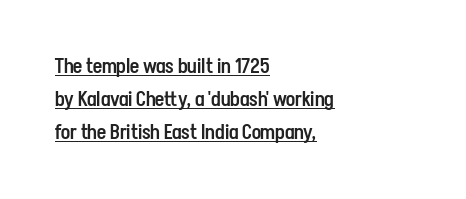
Q: Is the text bold? A: Semi-bold.
Q: Is the text italic (slanted)? A: No, it is upright.
Q: Is the text underlined? A: Yes.
Q: How is the paragraph aligned? A: Left-aligned.
Q: Is the spacing between letters normal or unusually wide? A: Normal.
Q: Is the spacing between lines tight, normal or loose? A: Normal.
